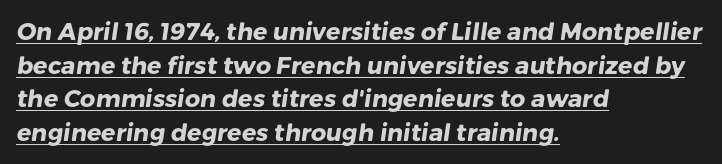
Q: Is the text bold? A: Yes.
Q: Is the text underlined? A: Yes.
Q: How is the paragraph aligned? A: Left-aligned.
Q: Is the spacing between letters normal or unusually wide? A: Normal.
Q: Is the spacing between lines tight, normal or loose? A: Normal.
